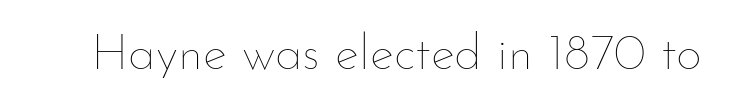
{"italic": "no", "bold": "no", "weight": "thin", "width": "normal", "stroke_contrast": "low", "x_height": "small", "monospaced": "no", "underline": "no", "letter_spacing": "normal", "letter_spacing_em": 0.0, "glyph_px": 51}
